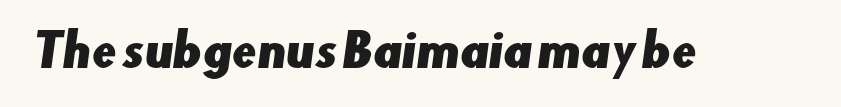
The image shows 44 px sans-serif type; set normal letter spacing, not underlined; low stroke contrast and a small x-height.
